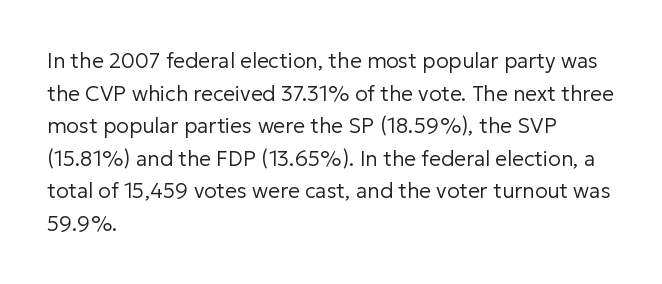
The axis of the letterforms is exactly vertical. Here the glyphs are tracked normally, forming tight word shapes. Descenders hang freely into open space. Line beginnings align vertically; line endings do not. The rows are spaced the way most documents space them.
